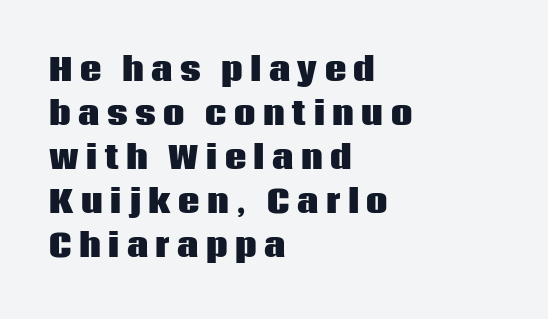
Proportional: the letters do not fall into vertical columns. Reading down the column, the eye jumps a familiar distance to each next line. Nothing sits at the stroke ends, so this counts as sans-serif. Notice how thick the strokes are: this is what a full bold looks like.
